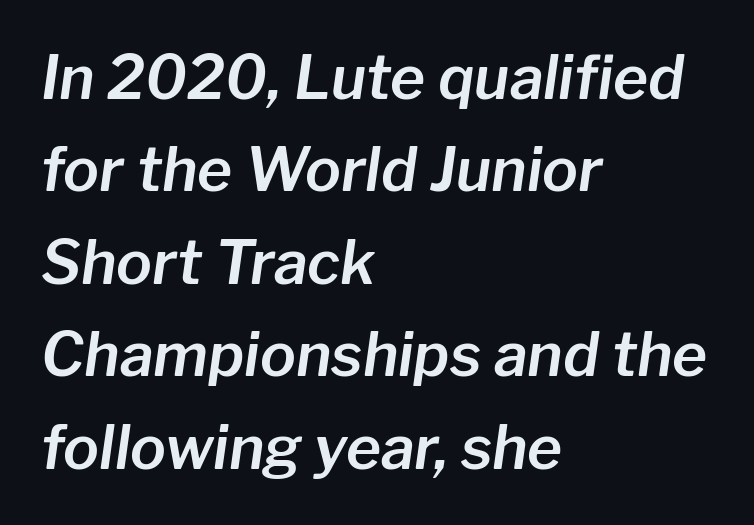
The paragraph shown leans on its left margin. What stands out about the letter spacing? Nothing — it is the standard amount. The line-height multiplier appears to be the usual default. If you drew a line through each stem, it would be angled.
